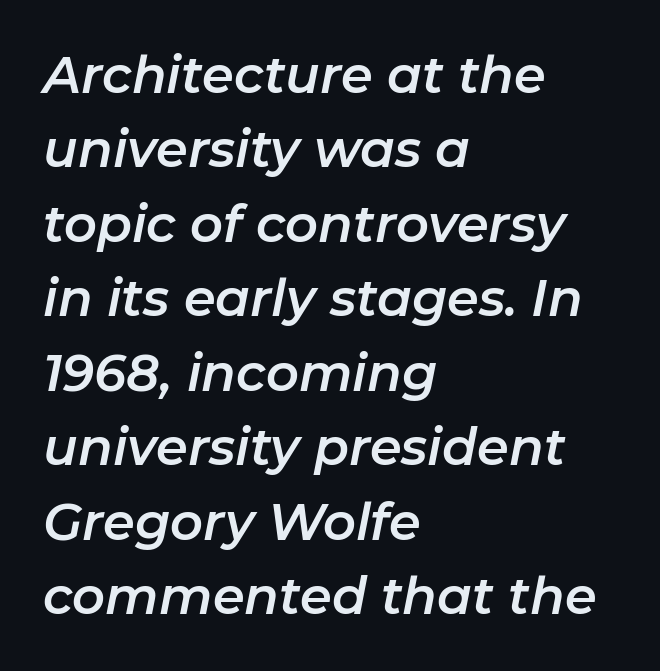
Characters follow at the spacing the type designer built in. Reading down the column, the eye jumps a familiar distance to each next line. Slant detected: the letters are inclined. The ragged edge is on the right, which tells us the setting is flush left.
